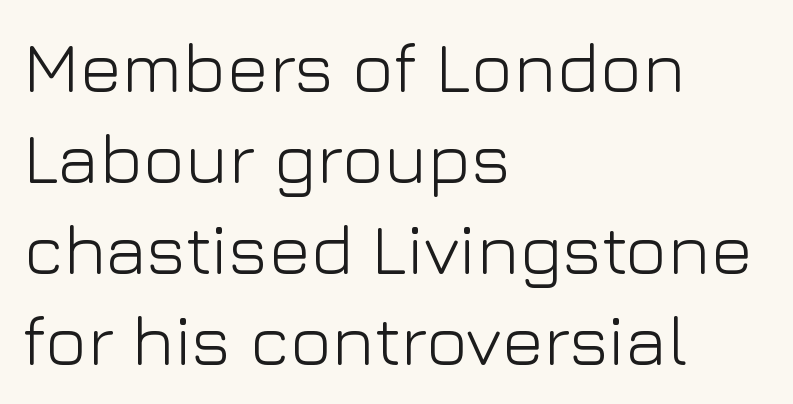
The image shows 71 px light sans-serif type, upright; set left-aligned, normal line spacing (1.28x), normal letter spacing, not underlined; low stroke contrast and a medium x-height.
